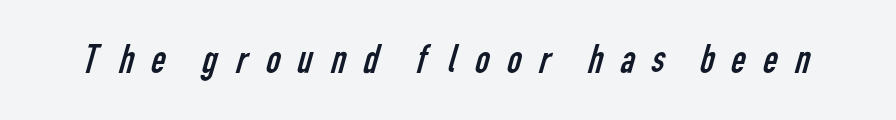
Q: Is the text bold? A: No.
Q: Is the typeface a serif or a sans-serif typeface? A: Sans-serif.
Q: Is the text underlined? A: No.
Q: Is the spacing between letters normal or unusually wide? A: Unusually wide.
Q: Width (condensed, normal, or wide)? A: Condensed.
Q: Stroke contrast? A: Low.
Q: x-height? A: Medium.
Q: Monospaced? A: No.
